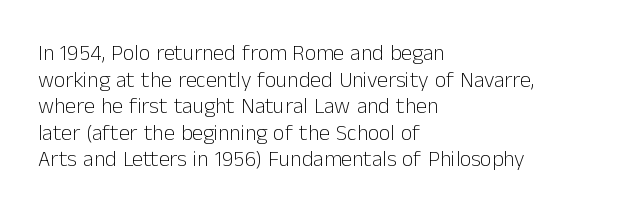
The image shows 22 px text type, upright; set left-aligned, line spacing 1.21x, normal letter spacing, not underlined.
